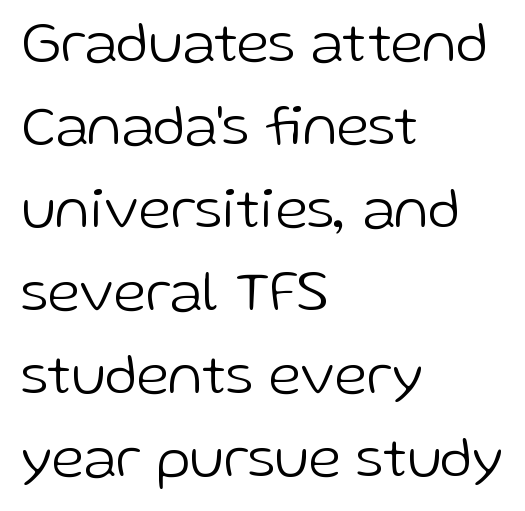
Bare-footed words on every line. Character widths vary here, with narrow letters taking less room than wide ones. The lines in this sample share a left origin and differ only in where they stop. Heft: none added — not bold. The letters stand straight up with perfectly vertical stems.
